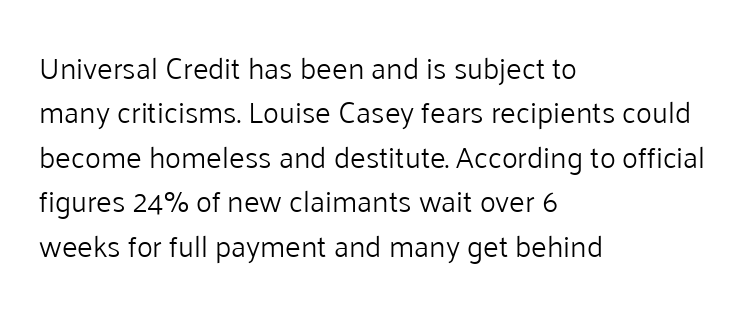
{"serif": "no", "italic": "no", "bold": "no", "weight": "light", "width": "normal", "stroke_contrast": "low", "x_height": "medium", "monospaced": "no", "underline": "no", "align": "left", "line_spacing": "normal", "line_spacing_ratio": 1.48, "letter_spacing": "normal", "letter_spacing_em": 0.0, "glyph_px": 30}
